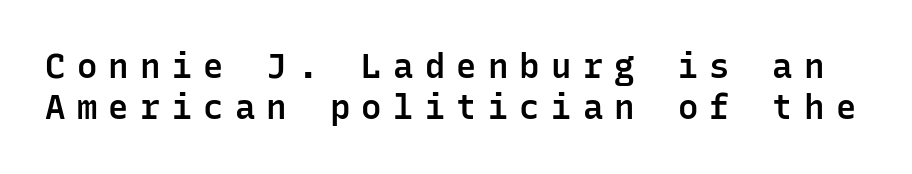
Posture: straight, roman, zero tilt. To sum up the face: it is a sans, with no serifs. Has an underline been added? It has not. Semibold letterforms, between regular and bold. This rendering widens character spacing well past its baseline value.
